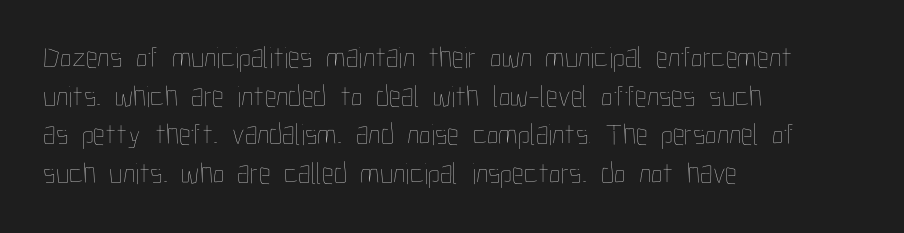
The image shows 30 px thin, condensed type, upright; set left-aligned, normal line spacing (1.29x), normal letter spacing, not underlined; low stroke contrast and a medium x-height.
